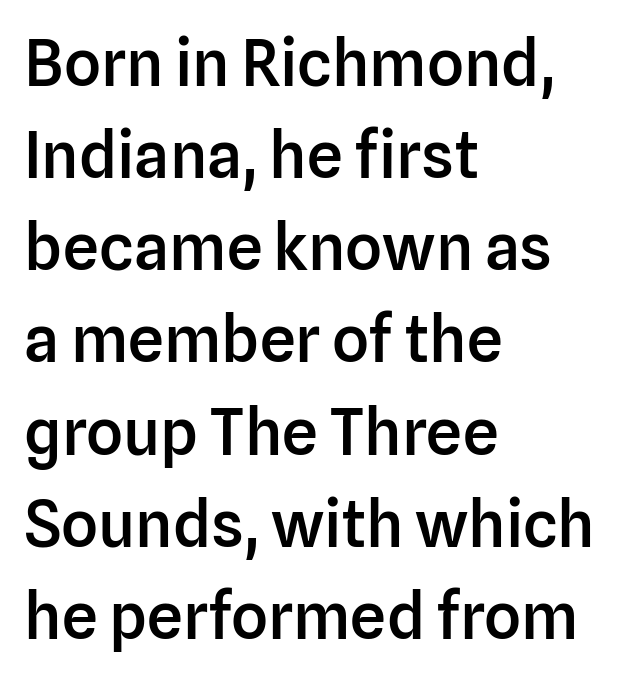
Q: Is the text bold? A: Semi-bold.
Q: Is the text italic (slanted)? A: No, it is upright.
Q: Is the typeface a serif or a sans-serif typeface? A: Sans-serif.
Q: Is the text underlined? A: No.
Q: How is the paragraph aligned? A: Left-aligned.
Q: Is the spacing between letters normal or unusually wide? A: Normal.
Q: Is the spacing between lines tight, normal or loose? A: Normal.
Q: Width (condensed, normal, or wide)? A: Normal.
Q: Stroke contrast? A: Low.
Q: x-height? A: Medium.
Q: Monospaced? A: No.
